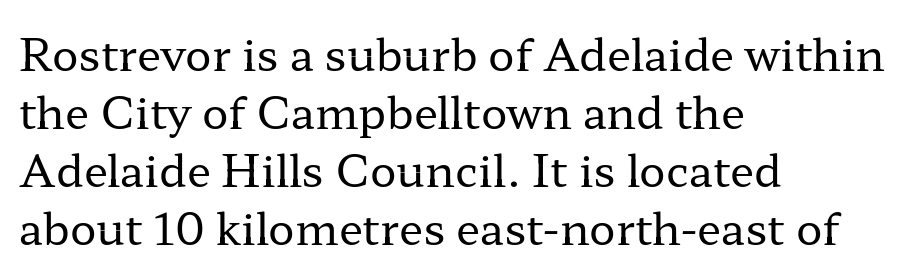
Line beginnings align vertically; line endings do not. Is there any slant? The stems are plumb. Unbolded letterforms with no extra heft. The zone under the glyphs is completely vacant.
